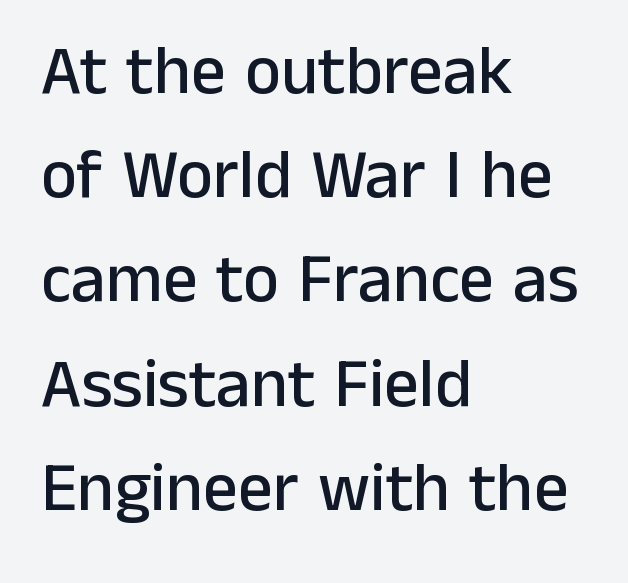
{"serif": "no", "italic": "no", "width": "normal", "stroke_contrast": "low", "x_height": "medium", "monospaced": "no", "underline": "no", "align": "left", "line_spacing": "normal", "line_spacing_ratio": 1.51, "letter_spacing": "normal", "letter_spacing_em": 0.0, "glyph_px": 69}
